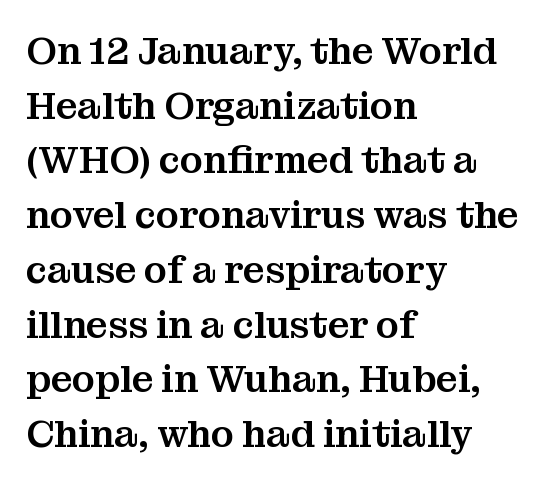
{"serif": "yes", "italic": "no", "width": "normal", "stroke_contrast": "medium", "x_height": "medium", "monospaced": "no", "underline": "no", "align": "left", "line_spacing": "normal", "line_spacing_ratio": 1.44, "letter_spacing": "normal", "letter_spacing_em": 0.0, "glyph_px": 38}
